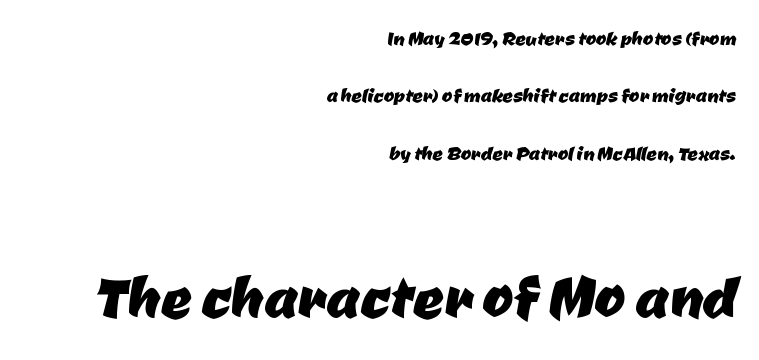
Q: Is the typeface a serif or a sans-serif typeface? A: Sans-serif.
Q: Is the text underlined? A: No.
Q: How is the paragraph aligned? A: Right-aligned.
Q: Is the spacing between letters normal or unusually wide? A: Normal.
Q: Is the spacing between lines tight, normal or loose? A: Loose.
Q: Which block of text is set in a larger size, the first (top) or the second (bottom)? A: The second (bottom) one.
Q: Width (condensed, normal, or wide)? A: Normal.
Q: Stroke contrast? A: Low.
Q: x-height? A: Medium.
Q: Monospaced? A: No.
